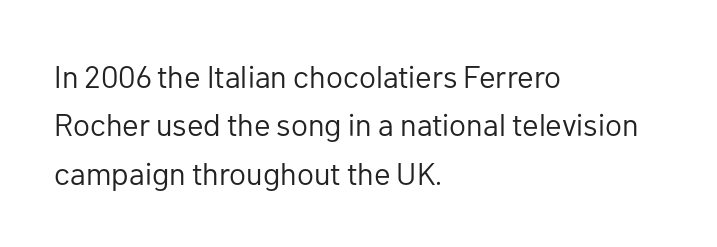
The letters advance in unequal steps, a hallmark of proportional type. Notice how the stems are strictly vertical — no italics here. Rule under the text: the space is simply empty. Quick note: interline space is typical. In CSS terms this would be text-align: left.
